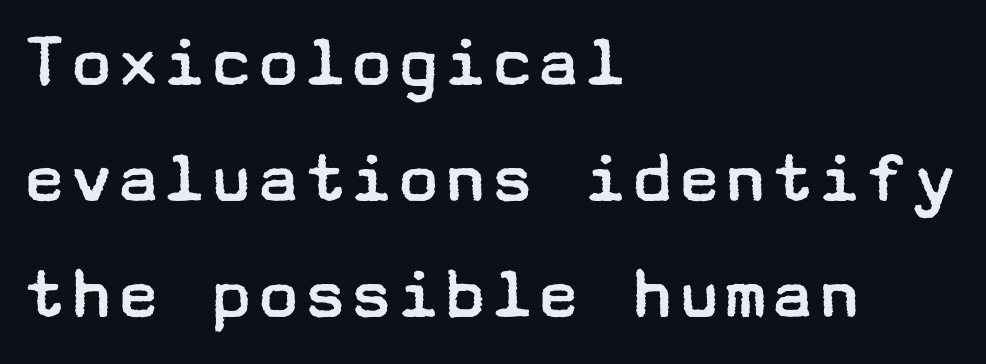
Q: Is the text bold? A: No.
Q: Is the text italic (slanted)? A: No, it is upright.
Q: Is the typeface a serif or a sans-serif typeface? A: Sans-serif.
Q: Is the text underlined? A: No.
Q: How is the paragraph aligned? A: Left-aligned.
Q: Is the spacing between letters normal or unusually wide? A: Normal.
Q: Is the spacing between lines tight, normal or loose? A: Normal.
Q: Width (condensed, normal, or wide)? A: Wide.
Q: Stroke contrast? A: Low.
Q: x-height? A: Medium.
